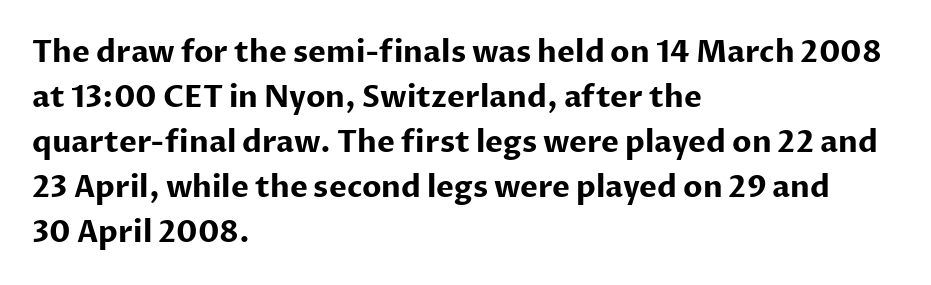
Any mark beneath the type? The region is blank. This is sans-serif lettering, the kind often seen on screens and signage. A dark, heavy texture on the line: the type is bold. The letterforms sit shoulder to shoulder at normal distance.
